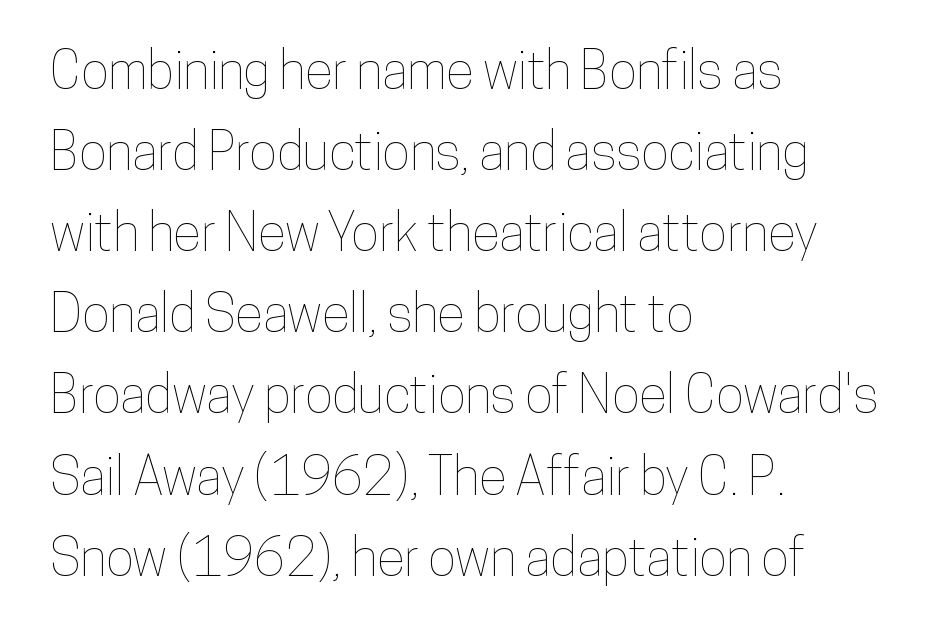
The specimen omits any rule beneath the text block's lines. Each letter keeps its own natural width here, so spacing adapts to shape. Rows of type keep a routine distance in the vertical direction. This is roman type, the default non-slanted kind. How are the letters spaced? Ordinarily, with no added tracking. If you drew a ruler down the left edge, every line would touch it.
